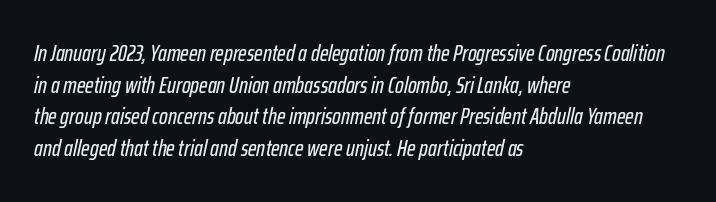
Q: Is the text italic (slanted)? A: Yes, it leans right by about 12 degrees.
Q: Is the text underlined? A: No.
Q: How is the paragraph aligned? A: Left-aligned.
Q: Is the spacing between letters normal or unusually wide? A: Normal.
Q: Is the spacing between lines tight, normal or loose? A: Normal.
